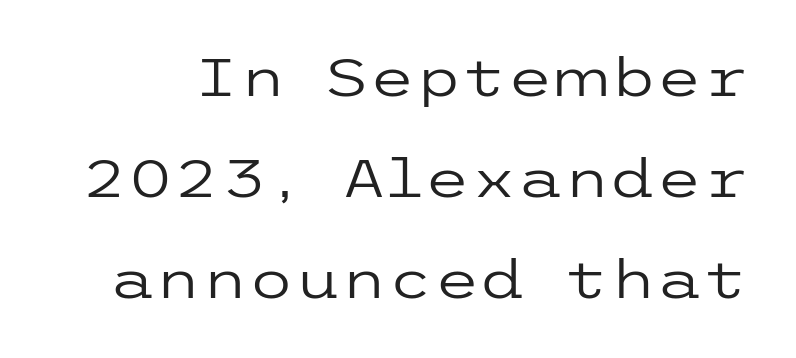
The image shows 53 px regular-weight, wide sans-serif type, upright; set loose line spacing (1.91x), normal letter spacing, not underlined; low stroke contrast and a medium x-height.
